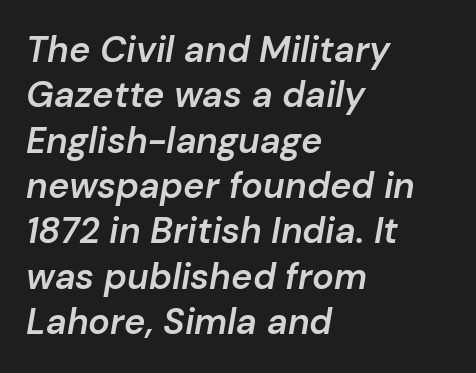
The face used here has a pronounced slope to its letters. Here the glyphs are tracked normally, forming tight word shapes. Weight check: semibold — heavier than regular, not quite bold. The gap between lines stays unmarked. Which margin do the lines hug? The left one — the right edge is uneven.
